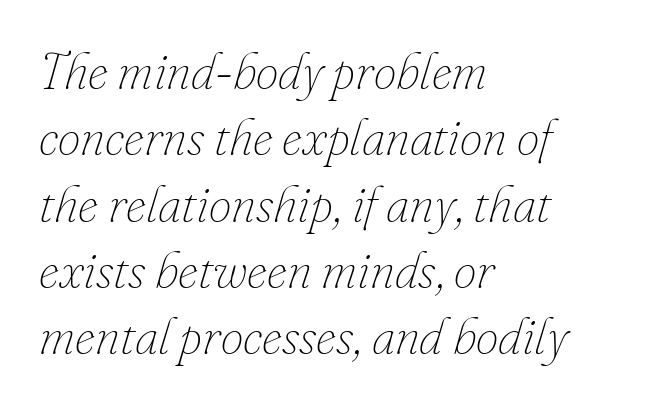
Does the leading feel generous? No, just average. The letters are slanted; this is an italic face. Teacher's note: observe the even left margin — that is flush-left alignment. Do the characters align in a grid? No, the font is proportional.
